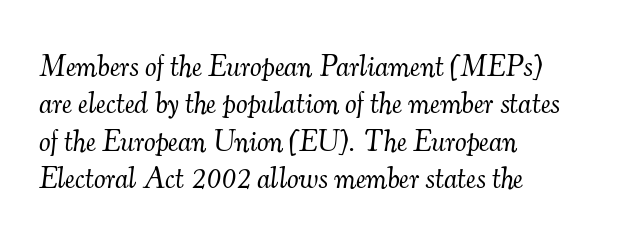
The image shows 29 px light serif type, italic (leaning right); set left-aligned, normal line spacing (1.29x), normal letter spacing, not underlined; medium stroke contrast and a small x-height.
